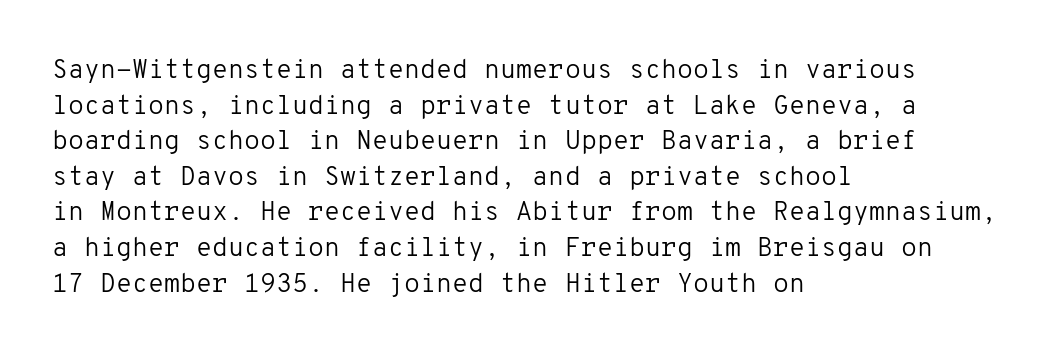
Q: Is the text bold? A: No.
Q: Is the text italic (slanted)? A: No, it is upright.
Q: Is the text underlined? A: No.
Q: How is the paragraph aligned? A: Left-aligned.
Q: Is the spacing between letters normal or unusually wide? A: Normal.
Q: Is the spacing between lines tight, normal or loose? A: Normal.
